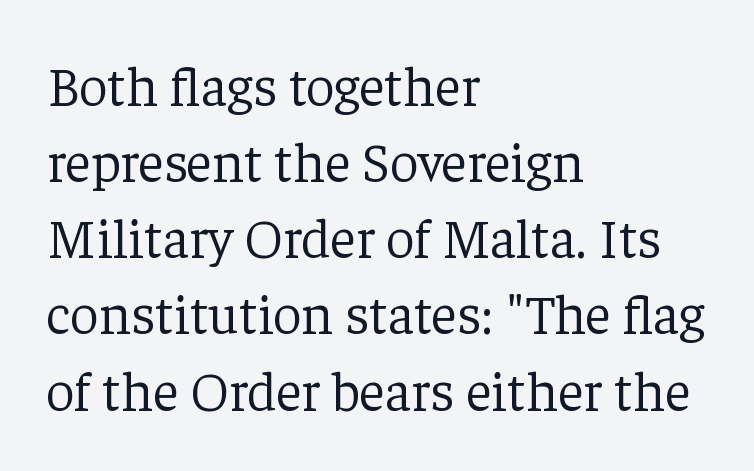
{"serif": "yes", "italic": "no", "bold": "no", "weight": "light", "width": "normal", "stroke_contrast": "low", "x_height": "medium", "monospaced": "no", "underline": "no", "align": "left", "line_spacing": "normal", "line_spacing_ratio": 1.36, "letter_spacing": "normal", "letter_spacing_em": 0.0, "glyph_px": 56}
